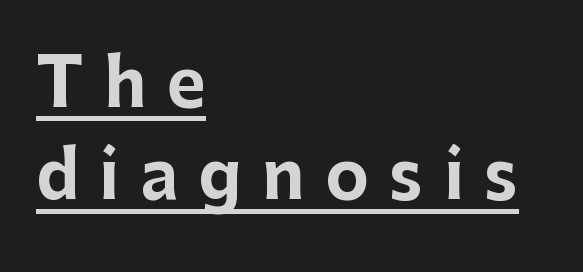
The image shows 66 px bold sans-serif type, upright; set left-aligned, normal line spacing (1.4x), unusually wide letter spacing (+0.31 em), underlined; low stroke contrast and a medium x-height.
